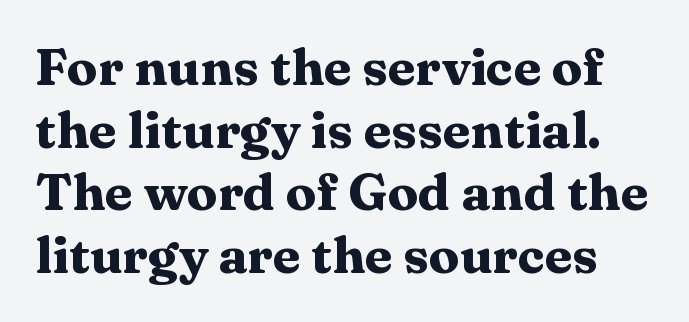
Short note: letters normally spaced. Yep, those are serifs on the letters. The string is rendered with underlining switched off. Varying glyph widths throughout — classic text-font behaviour. When letters stand straight like this, we call the style roman or upright. Weight check: bold — yes, fully.
